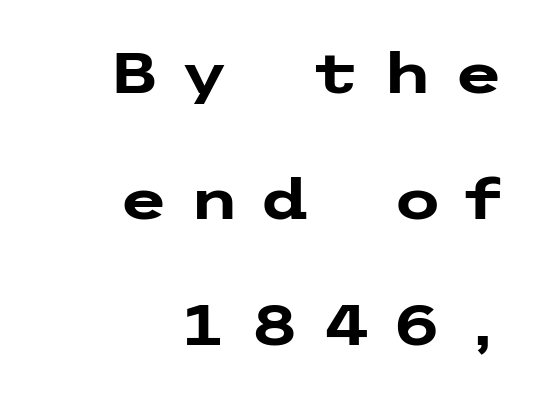
The image shows 56 px heavy, wide sans-serif type, upright; set right-aligned, loose line spacing (2.25x), unusually wide letter spacing (+0.39 em), not underlined; low stroke contrast and a medium x-height.
